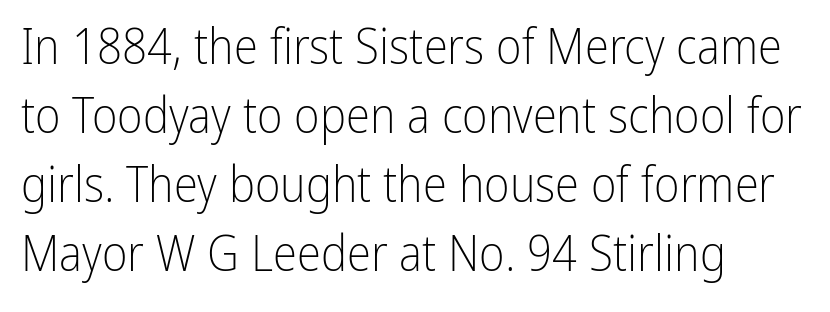
Q: Is the text bold? A: No.
Q: Is the text italic (slanted)? A: No, it is upright.
Q: Is the typeface a serif or a sans-serif typeface? A: Sans-serif.
Q: Is the text underlined? A: No.
Q: How is the paragraph aligned? A: Left-aligned.
Q: Is the spacing between letters normal or unusually wide? A: Normal.
Q: Is the spacing between lines tight, normal or loose? A: Normal.
Q: Width (condensed, normal, or wide)? A: Condensed.
Q: Stroke contrast? A: Low.
Q: x-height? A: Medium.
Q: Monospaced? A: No.
